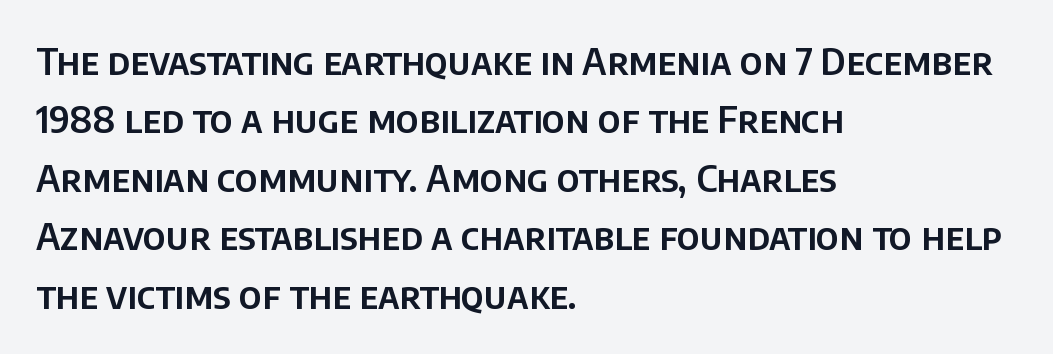
This sample has the flowing, uneven cadence of proportional lettering. Every row of glyphs begins at an identical x-position on the left. Horizontal bands of white between lines are of average thickness. Look at the tracking — it's just the regular setting, nothing added. Serifs: no, the terminals of the letterforms are clean.
